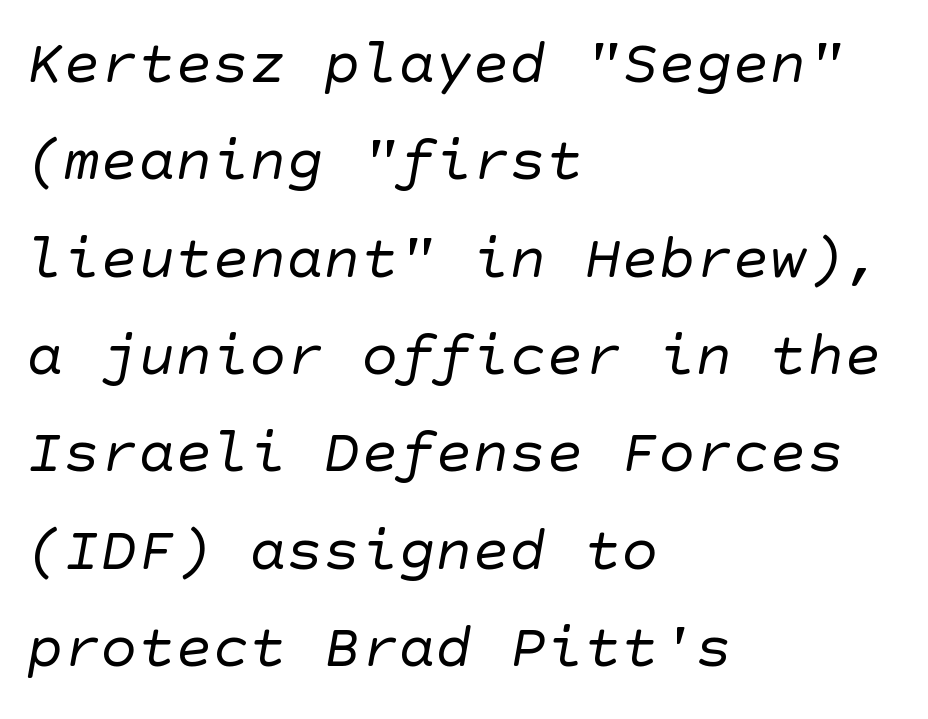
{"serif": "no", "bold": "no", "weight": "regular", "width": "normal", "stroke_contrast": "low", "x_height": "large", "underline": "no", "align": "left", "line_spacing": "normal", "line_spacing_ratio": 1.57, "letter_spacing": "normal", "letter_spacing_em": 0.0, "glyph_px": 62}
